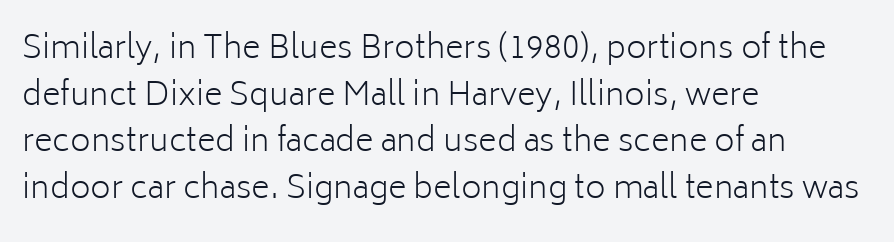
{"serif": "no", "italic": "no", "bold": "no", "weight": "light", "width": "normal", "stroke_contrast": "low", "x_height": "medium", "monospaced": "no", "underline": "no", "align": "left", "line_spacing": "normal", "line_spacing_ratio": 1.46, "letter_spacing": "normal", "letter_spacing_em": 0.0, "glyph_px": 32}
